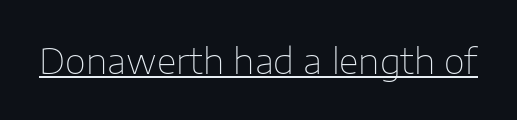
How are the letters spaced? Ordinarily, with no added tracking. A quiet, ordinary-to-light weight characterises the typeface. Is this a sans? Yes — the strokes have no serifs. Characters remain perfectly vertical along every line. Looks like regular typesetting: each glyph gets only the width it needs.
